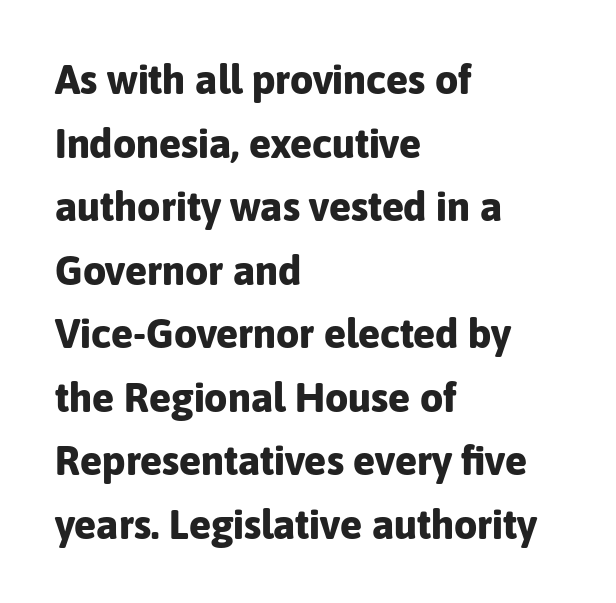
Q: Is the text bold? A: Yes.
Q: Is the text italic (slanted)? A: No, it is upright.
Q: Is the typeface a serif or a sans-serif typeface? A: Sans-serif.
Q: Is the text underlined? A: No.
Q: How is the paragraph aligned? A: Left-aligned.
Q: Is the spacing between letters normal or unusually wide? A: Normal.
Q: Is the spacing between lines tight, normal or loose? A: Normal.
Q: Width (condensed, normal, or wide)? A: Normal.
Q: Stroke contrast? A: Low.
Q: x-height? A: Medium.
Q: Monospaced? A: No.
